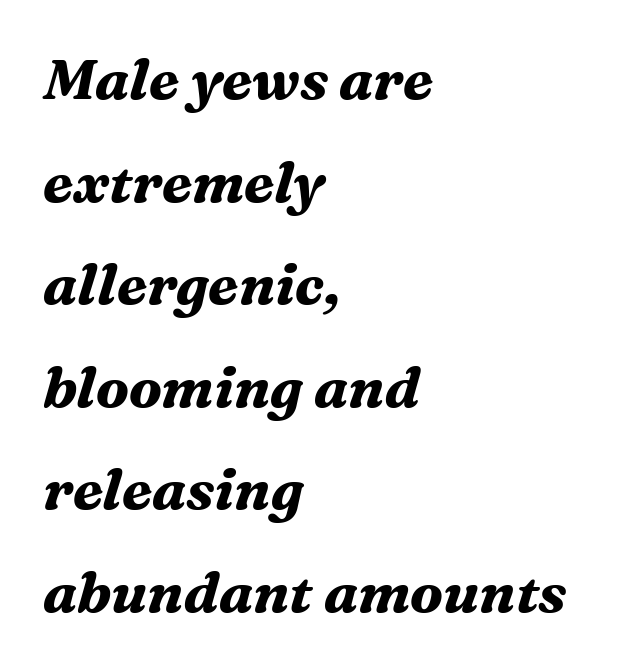
{"serif": "yes", "italic": "yes", "lean": "right", "slant_degrees": 16, "bold": "yes", "weight": "bold", "width": "normal", "stroke_contrast": "medium", "x_height": "medium", "monospaced": "no", "underline": "no", "align": "left", "line_spacing_ratio": 1.8, "letter_spacing": "normal", "letter_spacing_em": 0.0, "glyph_px": 57}
